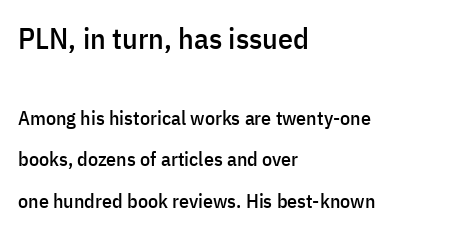
Q: Is the text italic (slanted)? A: No, it is upright.
Q: Is the typeface a serif or a sans-serif typeface? A: Sans-serif.
Q: Is the text underlined? A: No.
Q: How is the paragraph aligned? A: Left-aligned.
Q: Is the spacing between letters normal or unusually wide? A: Normal.
Q: Is the spacing between lines tight, normal or loose? A: Loose.
Q: Which block of text is set in a larger size, the first (top) or the second (bottom)? A: The first (top) one.
Q: Width (condensed, normal, or wide)? A: Condensed.
Q: Stroke contrast? A: Low.
Q: x-height? A: Medium.
Q: Monospaced? A: No.
